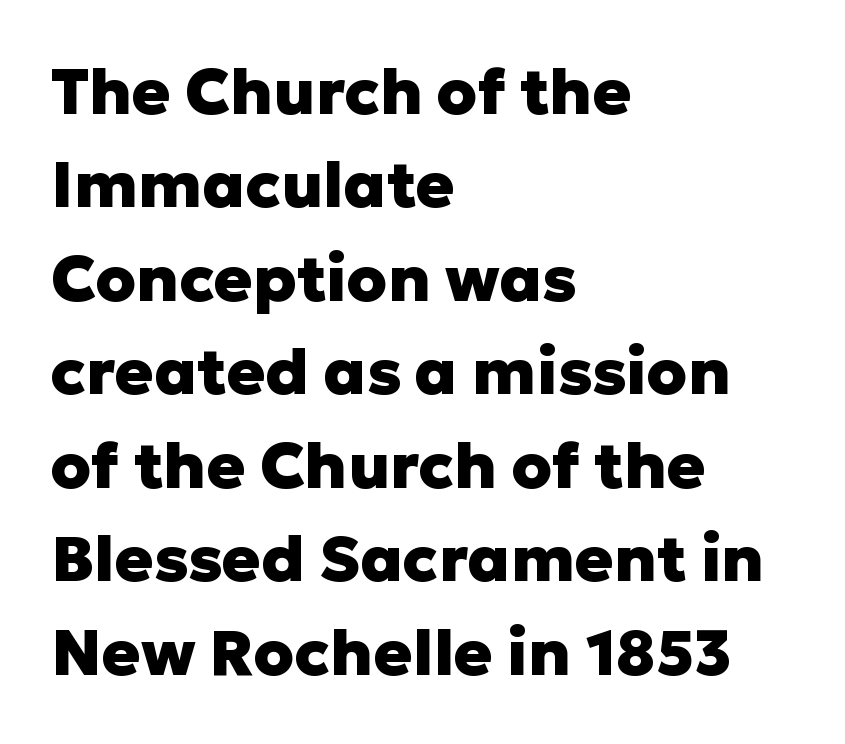
Do the letters lean? They stand straight. Any mark beneath the type? The region is blank. The passage shown is emphatically bold. Rows of type keep a routine distance in the vertical direction.
